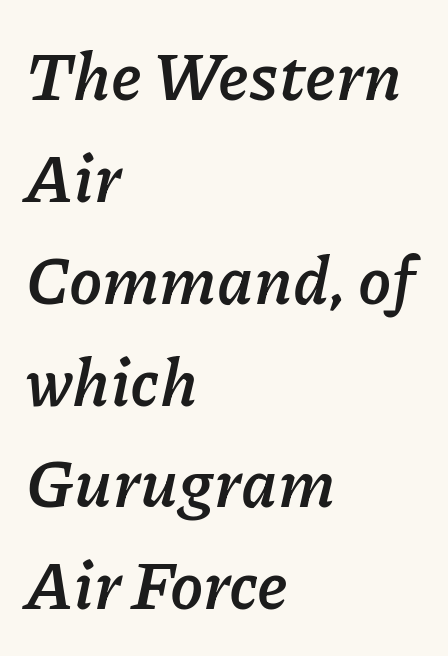
The image shows 67 px semibold type, italic (leaning right); set left-aligned, normal line spacing (1.52x), normal letter spacing, not underlined; low stroke contrast and a medium x-height.
